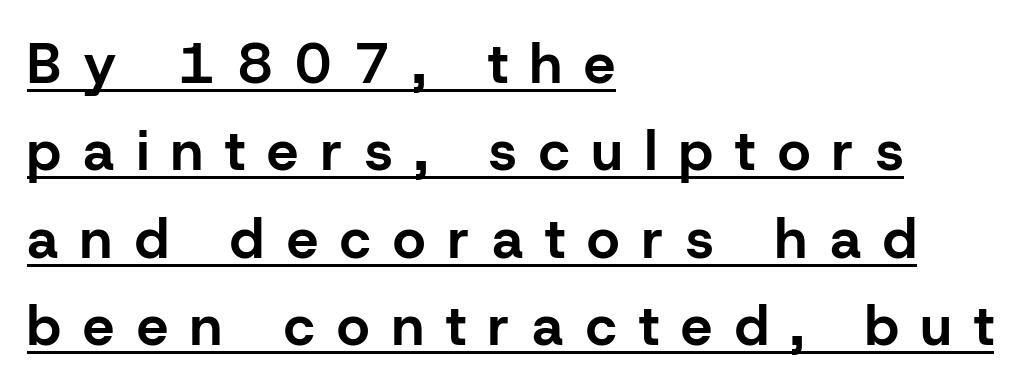
Q: Is the text bold? A: Yes.
Q: Is the text italic (slanted)? A: No, it is upright.
Q: Is the typeface a serif or a sans-serif typeface? A: Sans-serif.
Q: Is the text underlined? A: Yes.
Q: How is the paragraph aligned? A: Left-aligned.
Q: Is the spacing between letters normal or unusually wide? A: Unusually wide.
Q: Is the spacing between lines tight, normal or loose? A: Normal.
Q: Width (condensed, normal, or wide)? A: Normal.
Q: Stroke contrast? A: Low.
Q: x-height? A: Medium.
Q: Monospaced? A: No.
